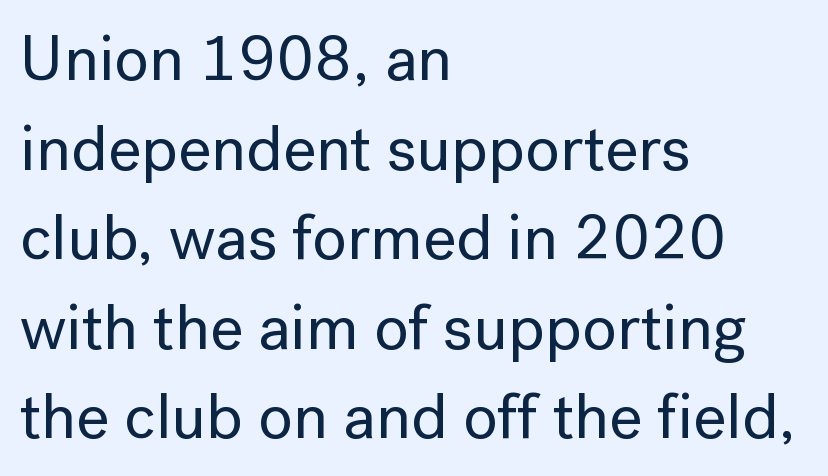
Q: Is the text italic (slanted)? A: No, it is upright.
Q: Is the typeface a serif or a sans-serif typeface? A: Sans-serif.
Q: Is the text underlined? A: No.
Q: How is the paragraph aligned? A: Left-aligned.
Q: Is the spacing between letters normal or unusually wide? A: Normal.
Q: Is the spacing between lines tight, normal or loose? A: Normal.
Q: Width (condensed, normal, or wide)? A: Normal.
Q: Stroke contrast? A: Low.
Q: x-height? A: Medium.
Q: Monospaced? A: No.
